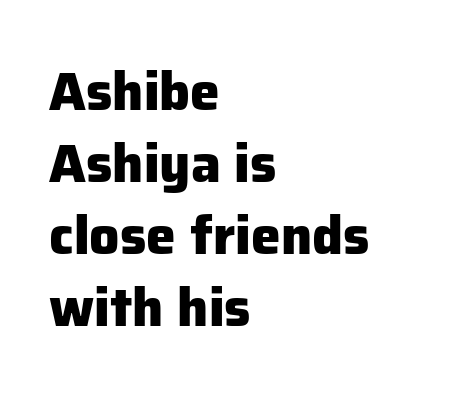
The image shows 53 px heavy sans-serif type, upright; set left-aligned, normal line spacing (1.36x), normal letter spacing, not underlined; low stroke contrast and a medium x-height.
